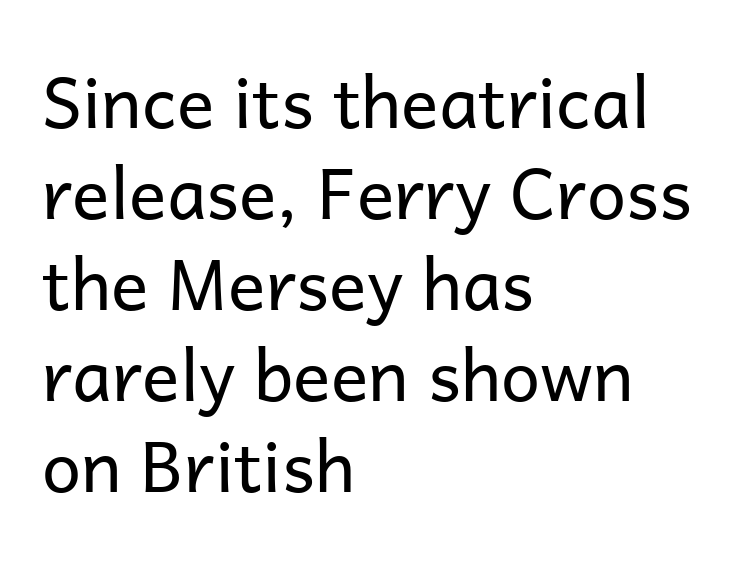
{"serif": "no", "italic": "no", "bold": "no", "weight": "regular", "width": "normal", "stroke_contrast": "low", "x_height": "medium", "monospaced": "no", "underline": "no", "align": "left", "line_spacing": "normal", "line_spacing_ratio": 1.3, "letter_spacing": "normal", "letter_spacing_em": 0.0, "glyph_px": 70}
